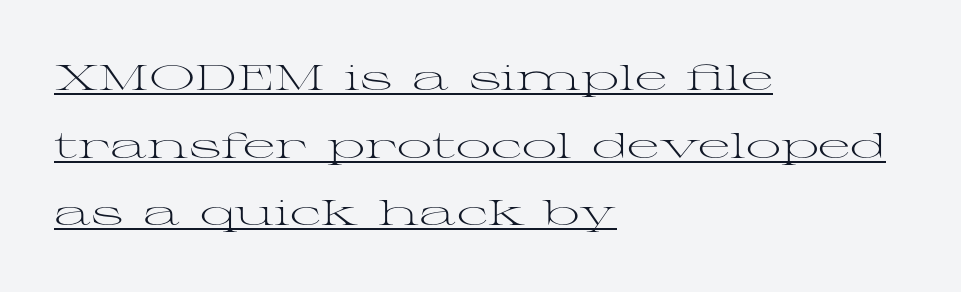
Q: Is the text bold? A: No.
Q: Is the text italic (slanted)? A: No, it is upright.
Q: Is the typeface a serif or a sans-serif typeface? A: Serif.
Q: Is the text underlined? A: Yes.
Q: How is the paragraph aligned? A: Left-aligned.
Q: Is the spacing between letters normal or unusually wide? A: Normal.
Q: Is the spacing between lines tight, normal or loose? A: Loose.
Q: Width (condensed, normal, or wide)? A: Wide.
Q: Stroke contrast? A: Medium.
Q: x-height? A: Medium.
Q: Monospaced? A: No.
